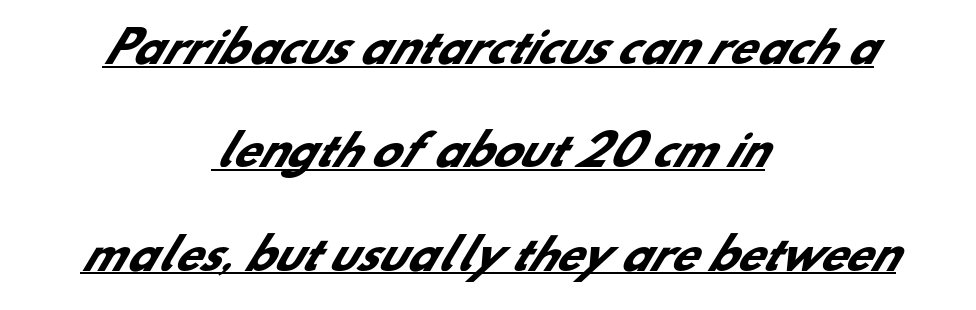
The image shows 42 px heavy sans-serif type; set centered, loose line spacing (2.46x), normal letter spacing, underlined; low stroke contrast and a small x-height.
